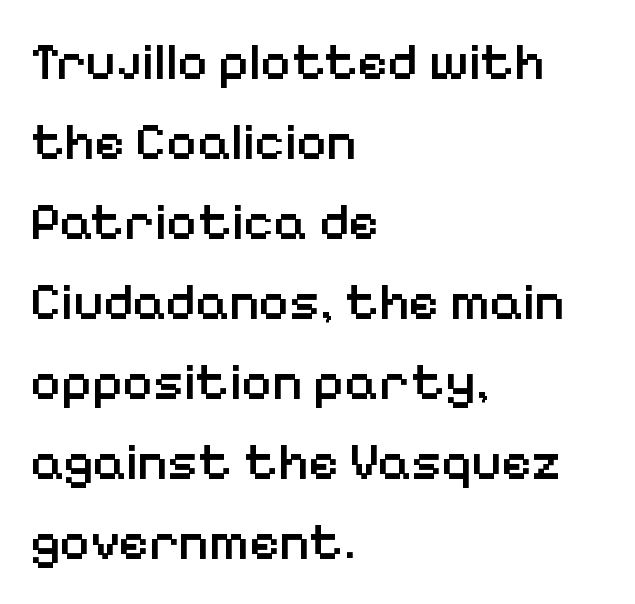
Look at the stroke-to-counter ratio: somewhat heavy, a semibold. Quick note: underline off. Is the block centered? No — it sits flush against the left margin. Nobody touched the tracking dial on this one. This block has exactly the height ordinary leading produces. Italic: no, the glyphs are upright roman.
